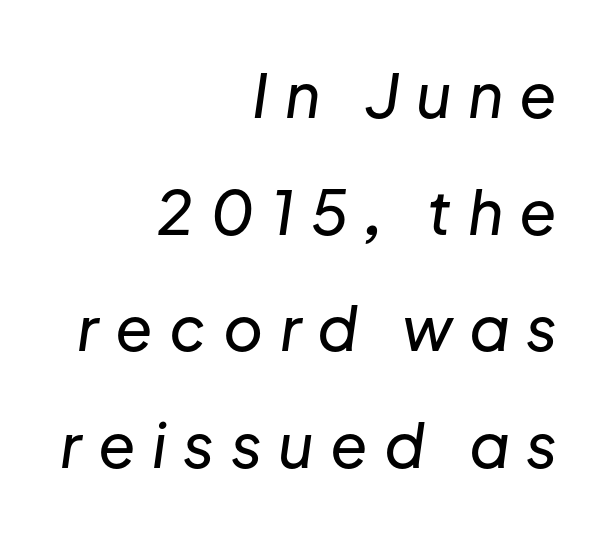
Each row of text sits above clean, open space. Rows of type keep a wide berth in the vertical direction. The whole block is typeset with a tilt. Each letter keeps its own natural width here, so spacing adapts to shape. Line endings align vertically; line beginnings do not. How are the letters spaced? Widely, with obvious added tracking.
